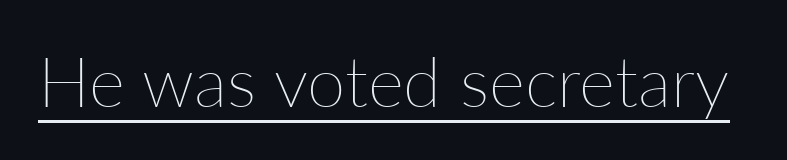
These lines were composed using upright roman letters. These lines keep a tight, regular rhythm from letter to letter. Caption: lettering with a line underneath. Think of a printed novel: that variable character pitch is what you see here. The typesetting does not lean heavy: it is not bold.
